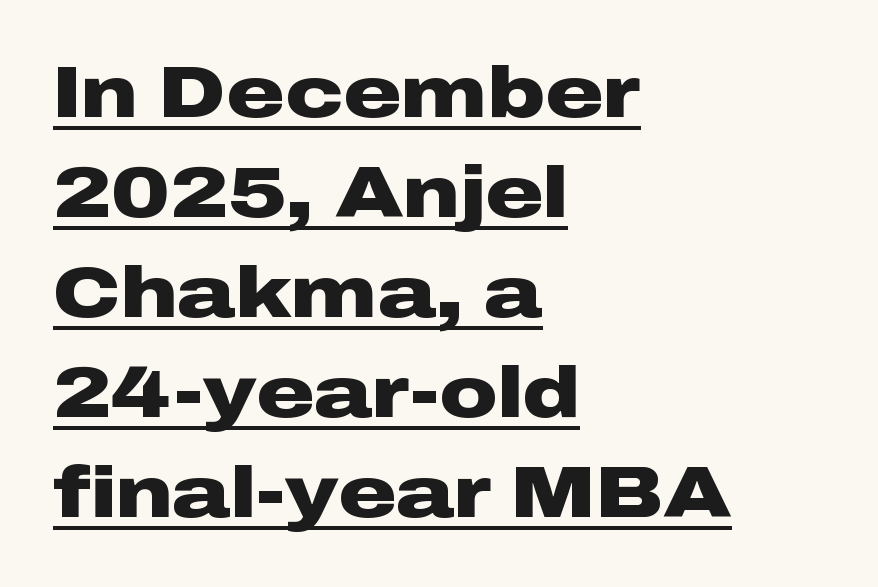
Q: Is the text bold? A: Yes.
Q: Is the text italic (slanted)? A: No, it is upright.
Q: Is the typeface a serif or a sans-serif typeface? A: Sans-serif.
Q: Is the text underlined? A: Yes.
Q: How is the paragraph aligned? A: Left-aligned.
Q: Is the spacing between letters normal or unusually wide? A: Normal.
Q: Is the spacing between lines tight, normal or loose? A: Normal.
Q: Width (condensed, normal, or wide)? A: Wide.
Q: Stroke contrast? A: Low.
Q: x-height? A: Medium.
Q: Monospaced? A: No.
